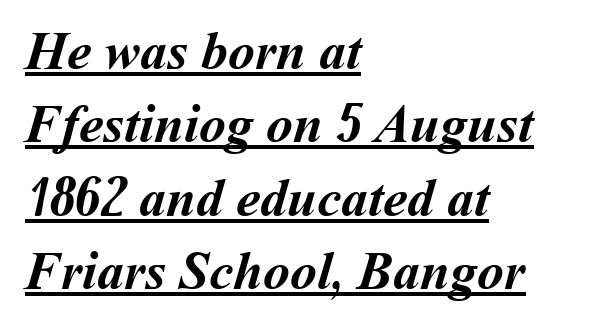
The image shows 54 px semibold type; set left-aligned, normal line spacing (1.36x), normal letter spacing, underlined; medium stroke contrast and a medium x-height.
